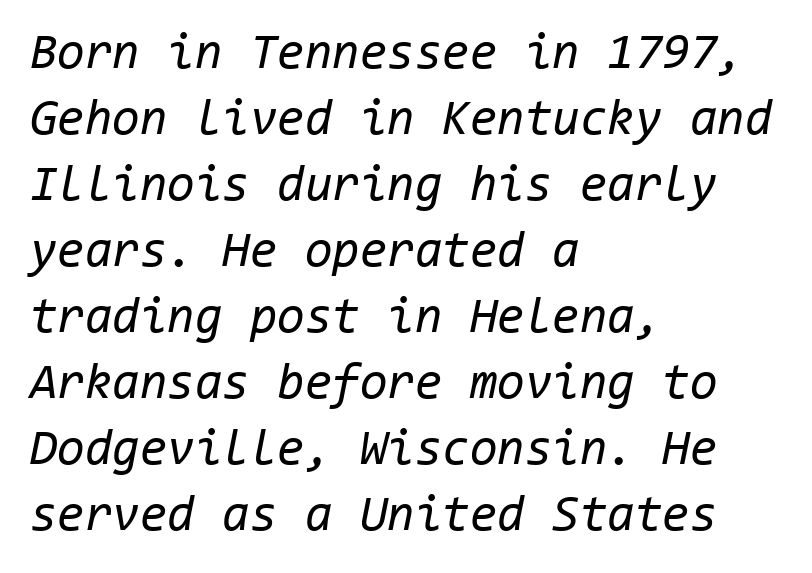
{"italic": "yes", "lean": "right", "slant_degrees": 11, "bold": "no", "weight": "regular", "width": "normal", "stroke_contrast": "low", "x_height": "medium", "monospaced": "yes", "underline": "no", "align": "left", "line_spacing": "normal", "line_spacing_ratio": 1.32, "letter_spacing": "normal", "letter_spacing_em": 0.0, "glyph_px": 50}
